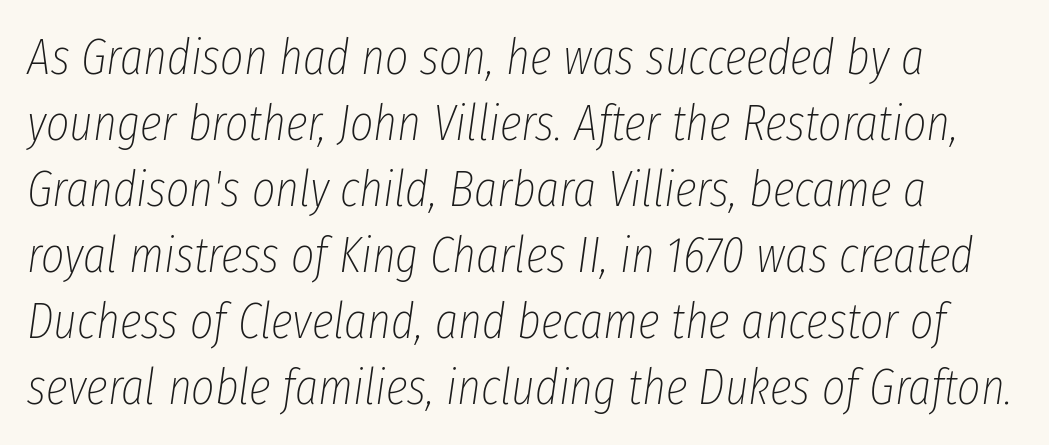
Q: Is the text bold? A: No.
Q: Is the text italic (slanted)? A: Yes, it leans right by about 8 degrees.
Q: Is the text underlined? A: No.
Q: Is the spacing between letters normal or unusually wide? A: Normal.
Q: Is the spacing between lines tight, normal or loose? A: Normal.
Q: Width (condensed, normal, or wide)? A: Condensed.
Q: Stroke contrast? A: Low.
Q: x-height? A: Medium.
Q: Monospaced? A: No.
